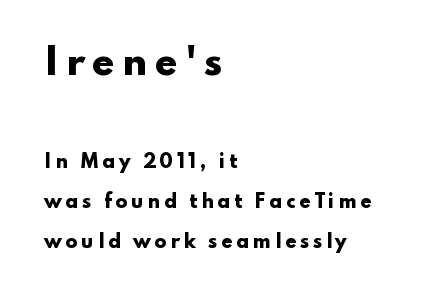
{"serif": "no", "italic": "no", "bold": "yes", "weight": "heavy", "width": "wide", "stroke_contrast": "low", "x_height": "small", "monospaced": "no", "underline": "no", "align": "left", "line_spacing": "loose", "line_spacing_ratio": 2.21, "letter_spacing": "wide", "letter_spacing_em": 0.2, "larger_block": "first", "size_ratio": 2.0, "glyph_px": 36}
